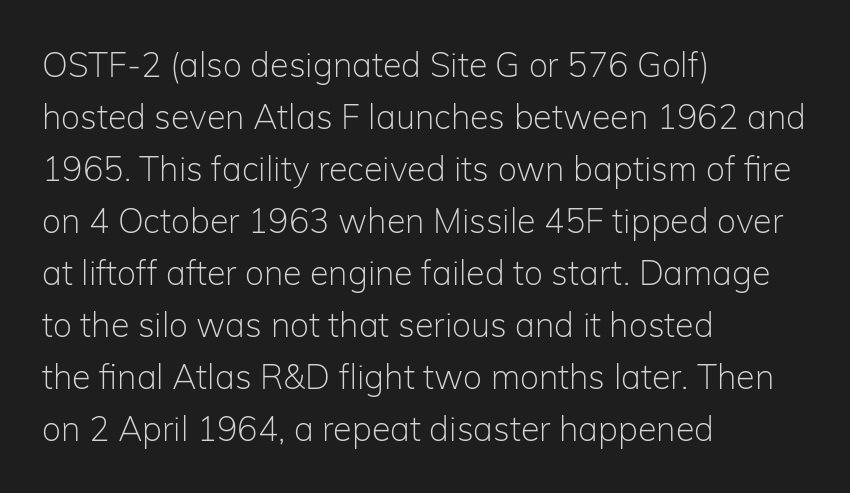
{"serif": "no", "italic": "no", "bold": "no", "weight": "light", "width": "normal", "stroke_contrast": "low", "x_height": "medium", "monospaced": "no", "underline": "no", "align": "left", "line_spacing": "normal", "line_spacing_ratio": 1.53, "letter_spacing": "normal", "letter_spacing_em": 0.0, "glyph_px": 34}
